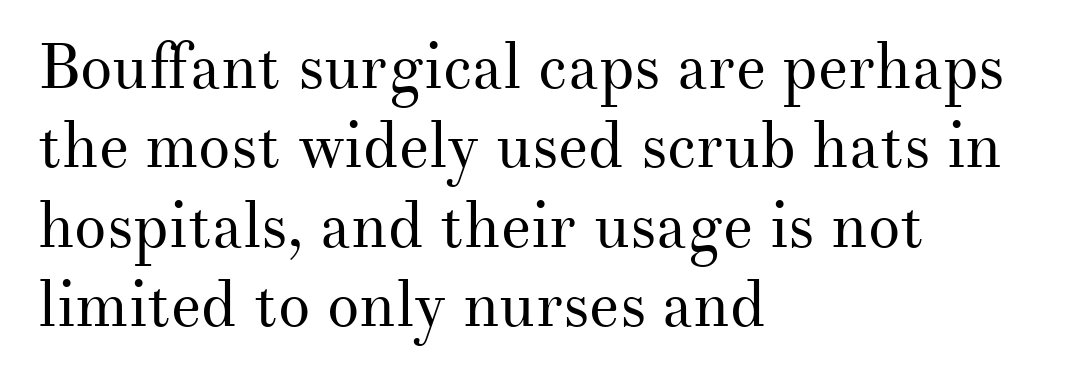
The image shows 64 px regular-weight serif type, upright; set left-aligned, line spacing 1.24x, normal letter spacing, not underlined; medium stroke contrast and a small x-height.
